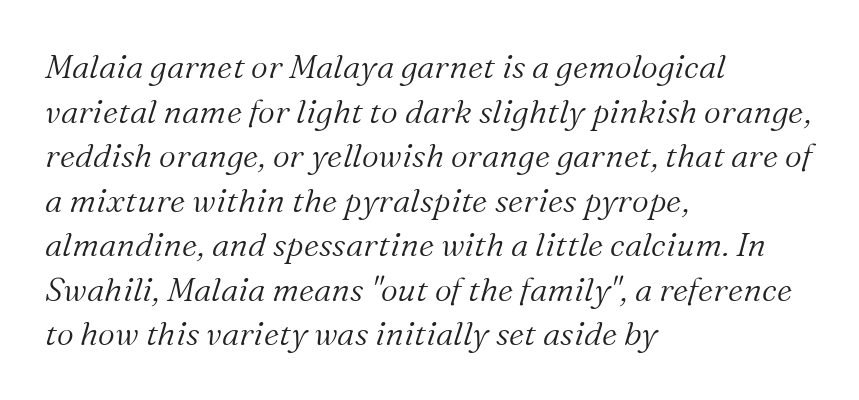
{"serif": "yes", "italic": "yes", "lean": "right", "slant_degrees": 16, "bold": "no", "weight": "light", "width": "normal", "stroke_contrast": "medium", "x_height": "medium", "monospaced": "no", "underline": "no", "align": "left", "line_spacing": "normal", "line_spacing_ratio": 1.35, "letter_spacing": "normal", "letter_spacing_em": 0.0, "glyph_px": 33}
